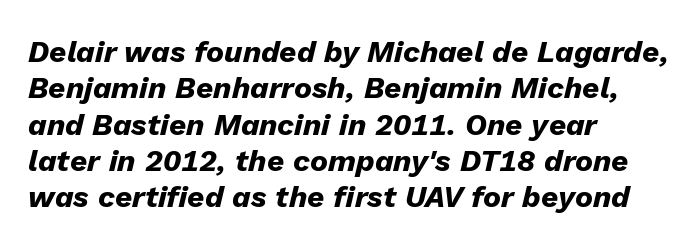
{"italic": "yes", "lean": "right", "slant_degrees": 13, "bold": "yes", "weight": "heavy", "width": "normal", "stroke_contrast": "low", "x_height": "medium", "monospaced": "no", "underline": "no", "align": "left", "line_spacing_ratio": 1.21, "letter_spacing": "normal", "letter_spacing_em": 0.0, "glyph_px": 30}
